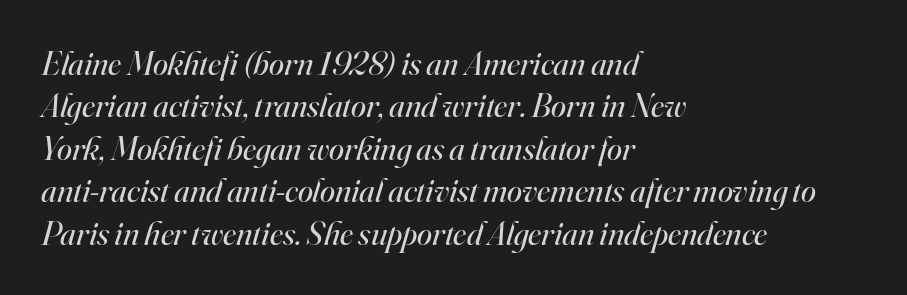
{"serif": "yes", "italic": "yes", "lean": "right", "slant_degrees": 16, "bold": "no", "weight": "regular", "width": "normal", "stroke_contrast": "high", "x_height": "small", "monospaced": "no", "underline": "no", "align": "left", "line_spacing": "normal", "line_spacing_ratio": 1.25, "letter_spacing": "normal", "letter_spacing_em": 0.0, "glyph_px": 34}
